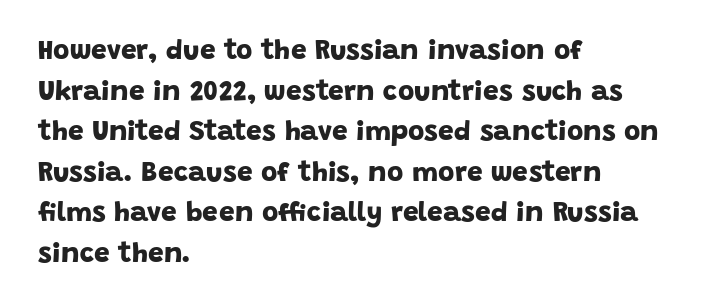
Q: Is the text bold? A: Yes.
Q: Is the typeface a serif or a sans-serif typeface? A: Sans-serif.
Q: Is the text underlined? A: No.
Q: How is the paragraph aligned? A: Left-aligned.
Q: Is the spacing between letters normal or unusually wide? A: Normal.
Q: Is the spacing between lines tight, normal or loose? A: Normal.
Q: Width (condensed, normal, or wide)? A: Normal.
Q: Stroke contrast? A: Low.
Q: x-height? A: Large.
Q: Monospaced? A: No.
